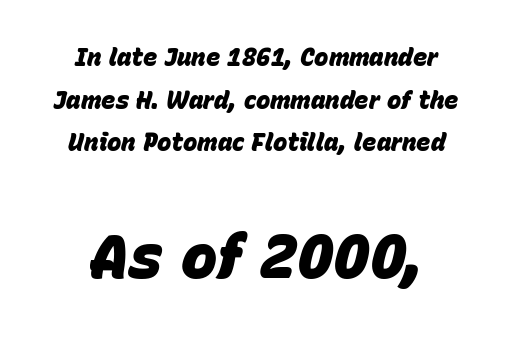
The image shows 61 px heavy type, italic (leaning right); set centered, line spacing 1.78x, normal letter spacing, not underlined; the second (bottom) block is 2.54x larger; low stroke contrast and a large x-height.
